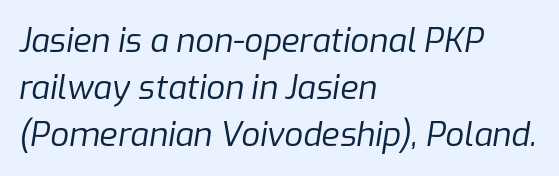
Q: Is the text bold? A: No.
Q: Is the text italic (slanted)? A: Yes, it leans right by about 9 degrees.
Q: Is the text underlined? A: No.
Q: How is the paragraph aligned? A: Left-aligned.
Q: Is the spacing between letters normal or unusually wide? A: Normal.
Q: Is the spacing between lines tight, normal or loose? A: Normal.
Q: Width (condensed, normal, or wide)? A: Normal.
Q: Stroke contrast? A: Low.
Q: x-height? A: Medium.
Q: Monospaced? A: No.
